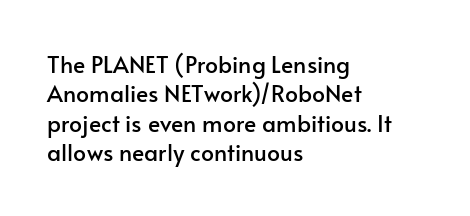
One-word summary of the alignment: left. Posture: vertical. The tracking reads as untouched default to a designer's eye. Each row of text sits above clean, open space. Does the leading feel generous? No, just average.
